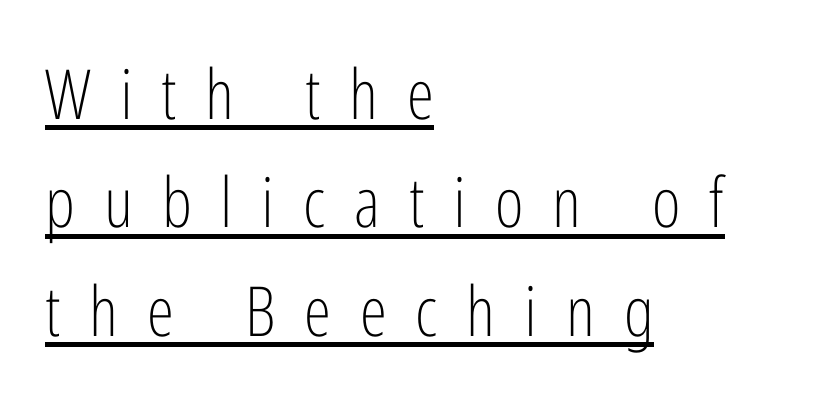
The image shows 69 px light, condensed sans-serif type, upright; set left-aligned, normal line spacing (1.57x), unusually wide letter spacing (+0.42 em), underlined; low stroke contrast and a medium x-height.
